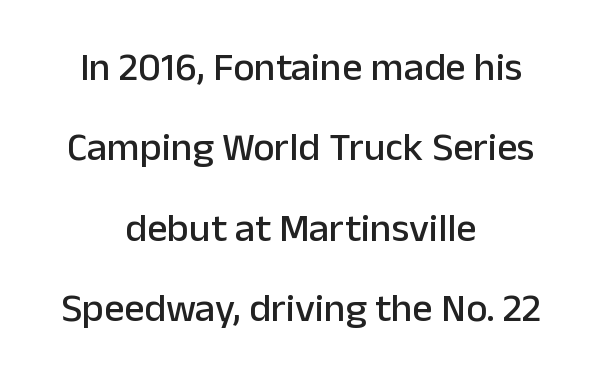
No feet cap the strokes, marking this as sans-serif type. No italicization has been applied; the sample stays upright. A student would call this center alignment; a typographer would say set centered. In terms of letterspacing, this is plain default setting. Compared with typical paragraphs, the rows here are farther apart.
